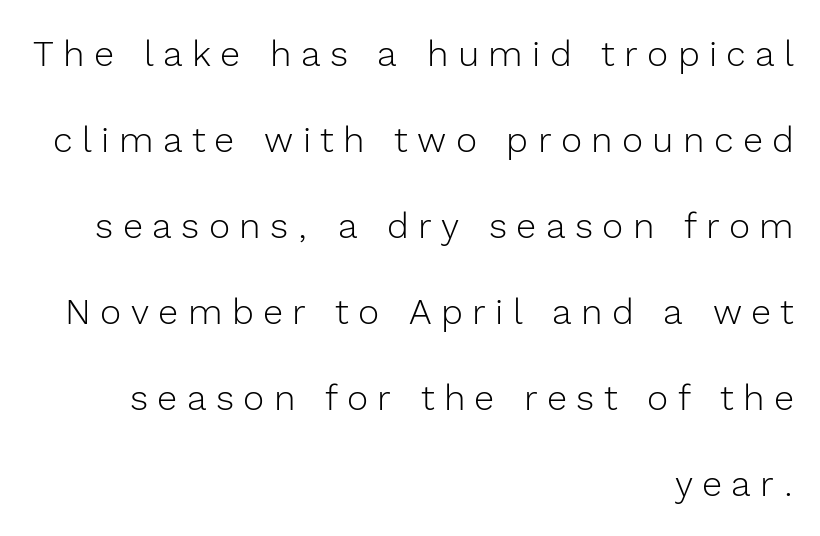
{"serif": "no", "italic": "no", "bold": "no", "weight": "light", "width": "normal", "x_height": "medium", "monospaced": "no", "underline": "no", "align": "right", "line_spacing": "loose", "line_spacing_ratio": 2.39, "letter_spacing": "wide", "letter_spacing_em": 0.26, "glyph_px": 36}
